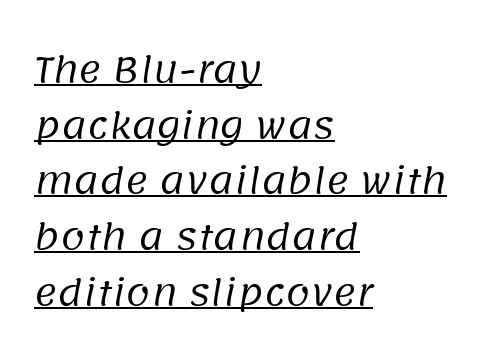
{"serif": "no", "bold": "no", "weight": "regular", "width": "normal", "stroke_contrast": "low", "x_height": "large", "monospaced": "no", "underline": "yes", "align": "left", "line_spacing": "normal", "line_spacing_ratio": 1.59, "letter_spacing": "normal", "letter_spacing_em": 0.0, "glyph_px": 35}
